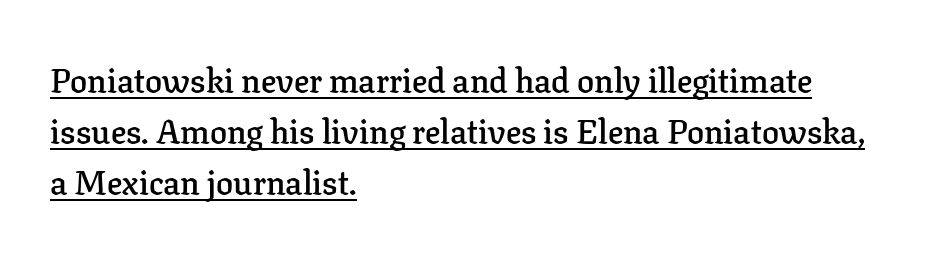
{"serif": "yes", "italic": "no", "bold": "semi", "weight": "semibold", "width": "normal", "stroke_contrast": "low", "x_height": "medium", "monospaced": "no", "underline": "yes", "align": "left", "line_spacing": "normal", "line_spacing_ratio": 1.5, "letter_spacing": "normal", "letter_spacing_em": 0.0, "glyph_px": 34}
